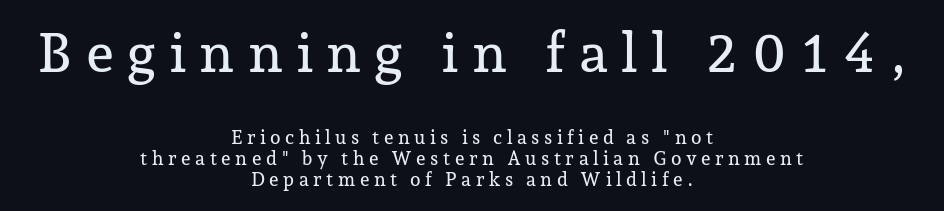
{"serif": "yes", "italic": "no", "width": "normal", "stroke_contrast": "low", "x_height": "medium", "monospaced": "no", "underline": "no", "align": "center", "line_spacing": "tight", "line_spacing_ratio": 1.11, "letter_spacing": "wide", "letter_spacing_em": 0.23, "larger_block": "first", "size_ratio": 2.95, "glyph_px": 56}
